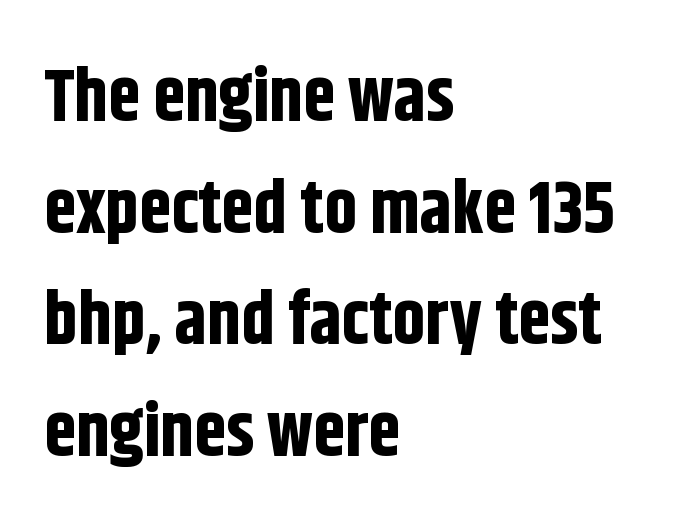
The image shows 73 px bold, condensed sans-serif type, upright; set left-aligned, normal line spacing (1.53x), normal letter spacing, not underlined; low stroke contrast and a large x-height.
